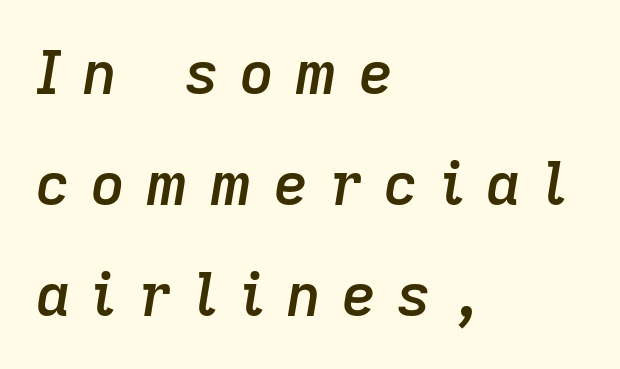
Stroke thickness is moderately raised; the sample reads as semibold. Clear beneath every line of the passage. Line beginnings align vertically; line endings do not. A typesetter would mark this as italic. The type is letterspaced generously, with wide tracking. A typesetter would call this proportional, since set widths differ per character.
